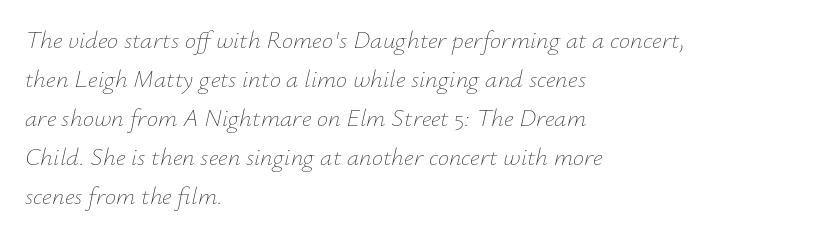
{"italic": "yes", "lean": "right", "slant_degrees": 12, "bold": "no", "underline": "no", "align": "left", "line_spacing": "normal", "line_spacing_ratio": 1.56, "letter_spacing": "normal", "letter_spacing_em": 0.0, "glyph_px": 25}
